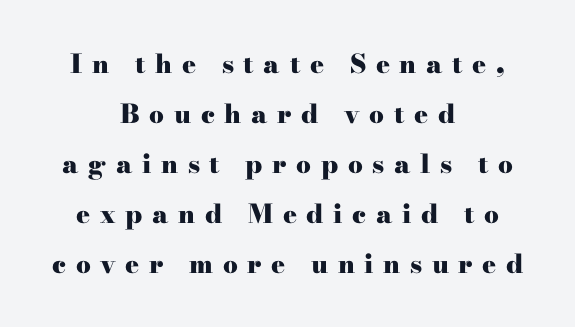
The image shows 26 px bold type, upright; set centered, loose line spacing (1.92x), unusually wide letter spacing (+0.37 em), not underlined.
